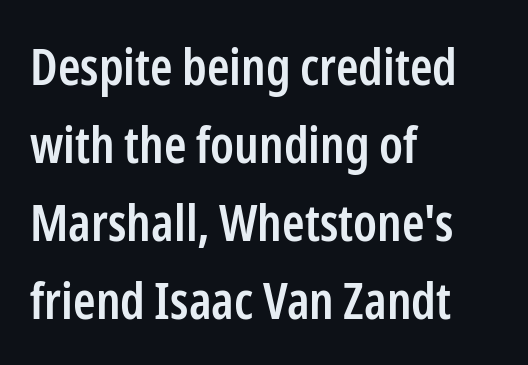
The image shows 51 px semibold, condensed sans-serif type, upright; set left-aligned, normal line spacing (1.53x), normal letter spacing, not underlined; low stroke contrast and a medium x-height.
